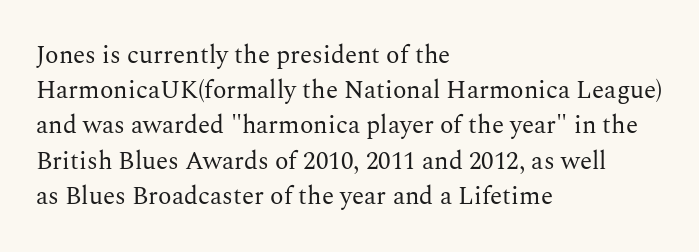
{"italic": "no", "bold": "no", "underline": "no", "align": "left", "line_spacing": "normal", "line_spacing_ratio": 1.41, "letter_spacing": "normal", "letter_spacing_em": 0.0, "glyph_px": 25}
